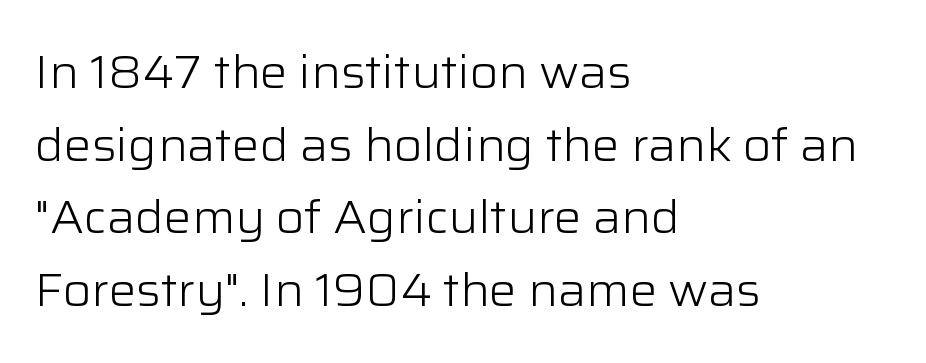
The image shows 46 px light sans-serif type, upright; set left-aligned, normal line spacing (1.58x), normal letter spacing, not underlined; low stroke contrast and a medium x-height.
